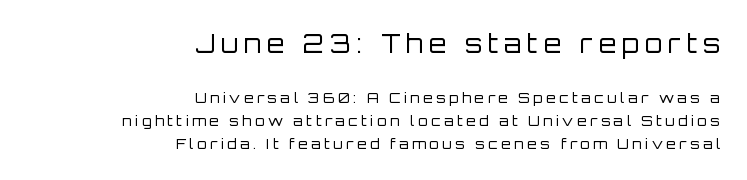
Q: Is the text bold? A: No.
Q: Is the text italic (slanted)? A: No, it is upright.
Q: Is the text underlined? A: No.
Q: How is the paragraph aligned? A: Right-aligned.
Q: Is the spacing between letters normal or unusually wide? A: Unusually wide.
Q: Is the spacing between lines tight, normal or loose? A: Normal.
Q: Which block of text is set in a larger size, the first (top) or the second (bottom)? A: The first (top) one.
